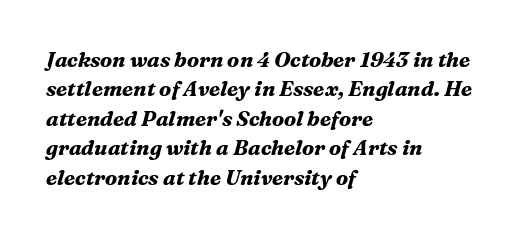
Q: Is the text bold? A: Yes.
Q: Is the text italic (slanted)? A: Yes, it leans right by about 16 degrees.
Q: Is the text underlined? A: No.
Q: How is the paragraph aligned? A: Left-aligned.
Q: Is the spacing between letters normal or unusually wide? A: Normal.
Q: Is the spacing between lines tight, normal or loose? A: Normal.
